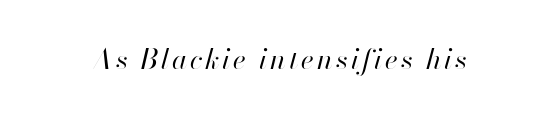
The image shows 28 px regular-weight type, italic (leaning right); set not underlined; high stroke contrast and a small x-height.
